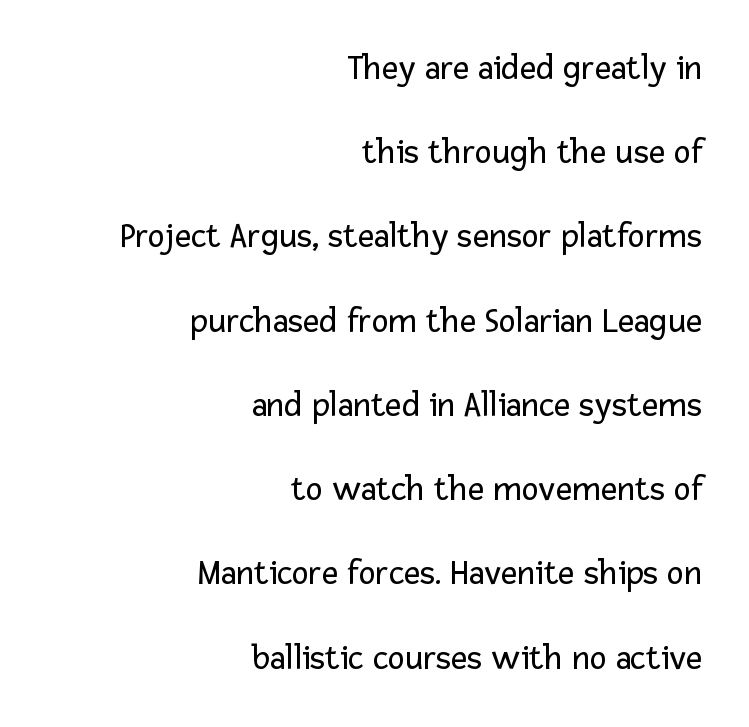
{"serif": "no", "italic": "no", "bold": "no", "weight": "regular", "width": "normal", "stroke_contrast": "low", "x_height": "medium", "monospaced": "no", "underline": "no", "align": "right", "line_spacing": "loose", "line_spacing_ratio": 2.34, "letter_spacing": "normal", "letter_spacing_em": 0.0, "glyph_px": 36}
